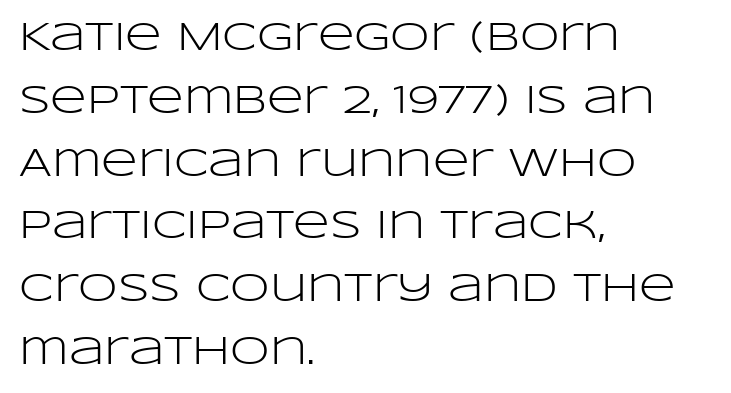
{"serif": "no", "italic": "no", "bold": "no", "weight": "light", "width": "wide", "stroke_contrast": "low", "x_height": "large", "monospaced": "no", "underline": "no", "align": "left", "line_spacing": "normal", "line_spacing_ratio": 1.57, "letter_spacing": "normal", "letter_spacing_em": 0.0, "glyph_px": 40}
